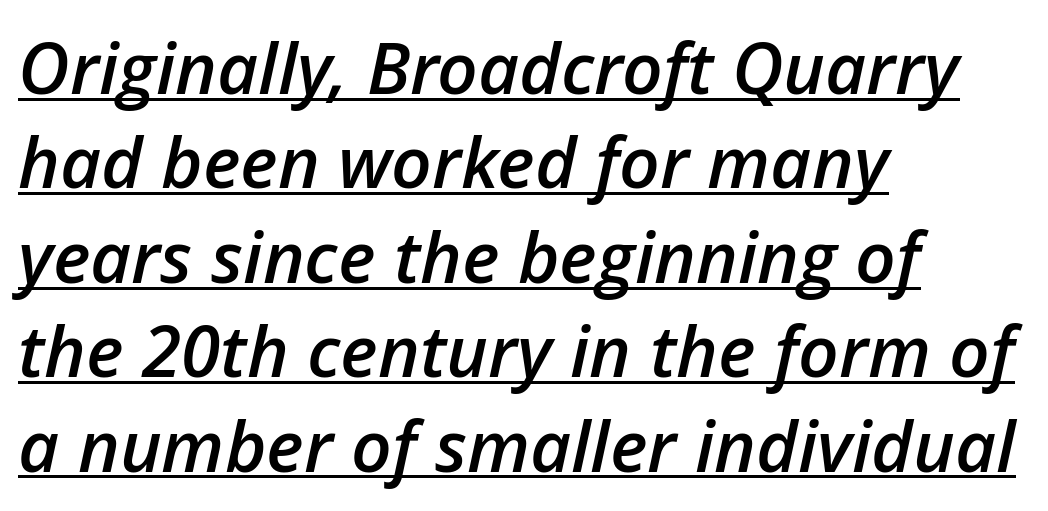
The image shows 71 px semibold type, italic (leaning right); set left-aligned, normal line spacing (1.33x), normal letter spacing, underlined; low stroke contrast and a medium x-height.
